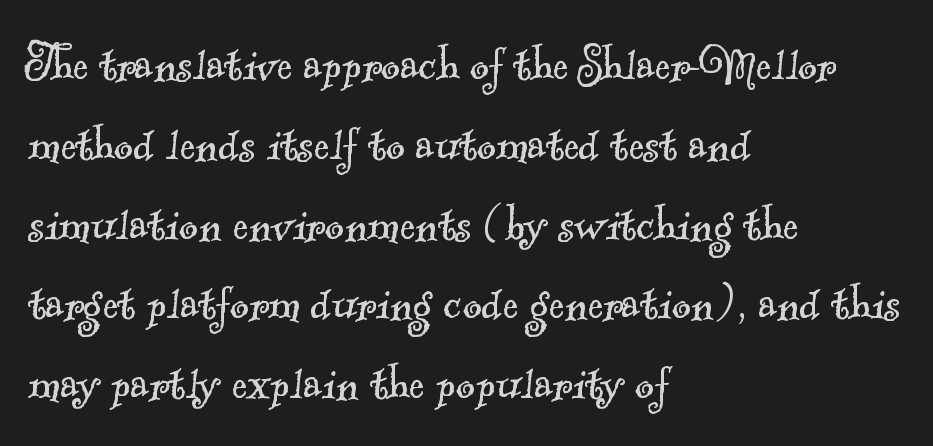
Q: Is the text bold? A: No.
Q: Is the typeface a serif or a sans-serif typeface? A: Serif.
Q: Is the text underlined? A: No.
Q: How is the paragraph aligned? A: Left-aligned.
Q: Is the spacing between letters normal or unusually wide? A: Normal.
Q: Is the spacing between lines tight, normal or loose? A: Normal.
Q: Width (condensed, normal, or wide)? A: Normal.
Q: x-height? A: Small.
Q: Monospaced? A: No.
